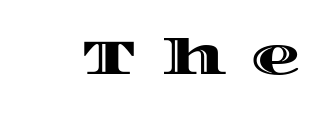
This sample uses expanded letter spacing, leaving extra air between glyphs. The letters advance in unequal steps, a hallmark of proportional type. No word sits above an underline. Upright lettering throughout.
